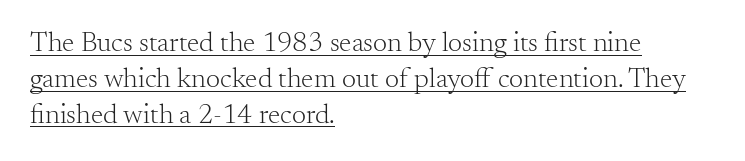
{"serif": "yes", "italic": "no", "bold": "no", "weight": "light", "width": "normal", "stroke_contrast": "medium", "x_height": "small", "monospaced": "no", "underline": "yes", "align": "left", "line_spacing": "normal", "line_spacing_ratio": 1.28, "letter_spacing": "normal", "letter_spacing_em": 0.0, "glyph_px": 28}
